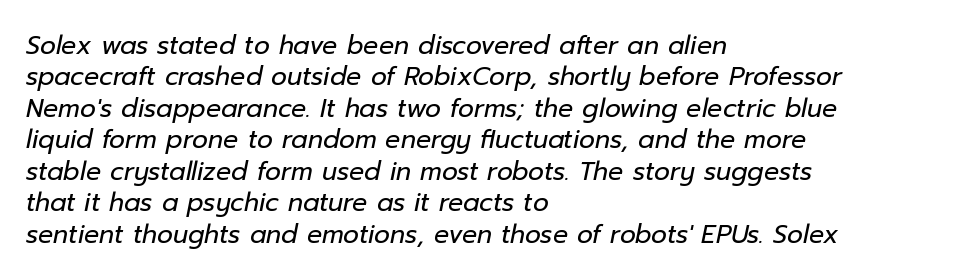
The image shows 25 px text type, italic (leaning right); set left-aligned, normal line spacing (1.26x), normal letter spacing, not underlined.
